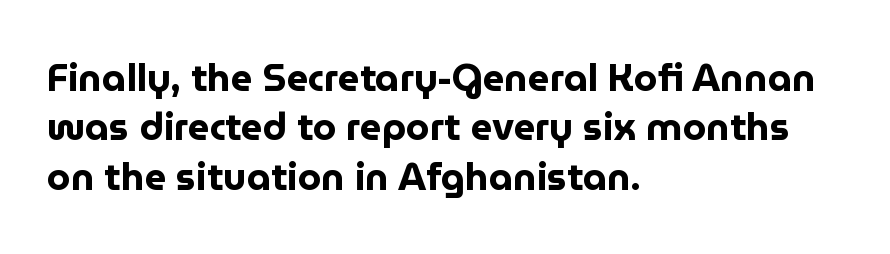
The image shows 38 px bold sans-serif type, upright; set left-aligned, normal line spacing (1.3x), normal letter spacing, not underlined; low stroke contrast and a medium x-height.
